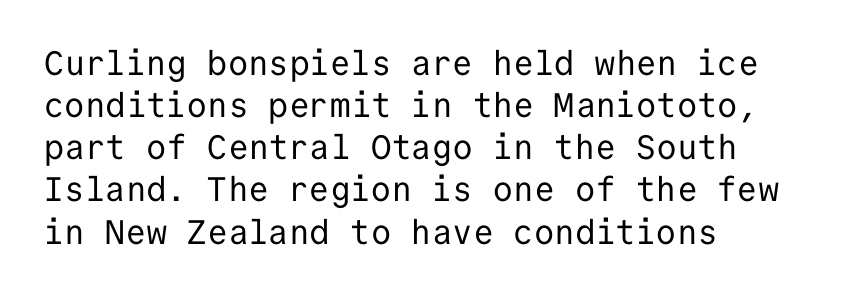
These lines are rendered in a fixed-pitch font. No extra ink here — the face is not bold. The passage shown has conventional tracking throughout. Italic? Not at all — the glyphs are vertical. The paragraph has a hard left edge and a soft right edge.
